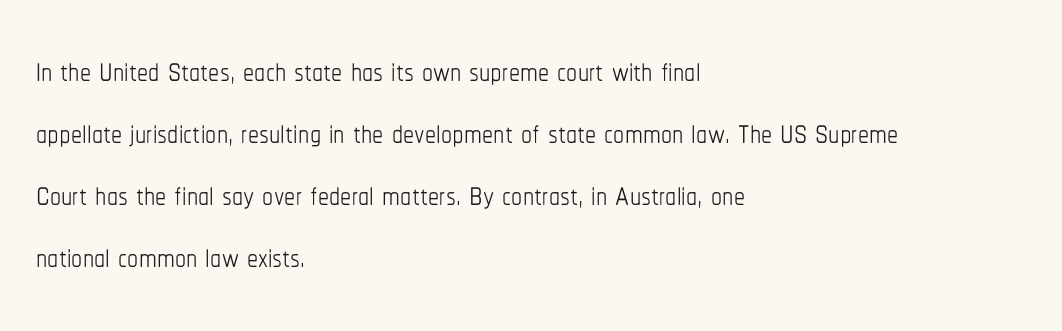
Q: Is the text bold? A: No.
Q: Is the text italic (slanted)? A: No, it is upright.
Q: Is the text underlined? A: No.
Q: How is the paragraph aligned? A: Left-aligned.
Q: Is the spacing between letters normal or unusually wide? A: Normal.
Q: Is the spacing between lines tight, normal or loose? A: Normal.
Q: Width (condensed, normal, or wide)? A: Condensed.
Q: Stroke contrast? A: Low.
Q: x-height? A: Medium.
Q: Monospaced? A: No.
